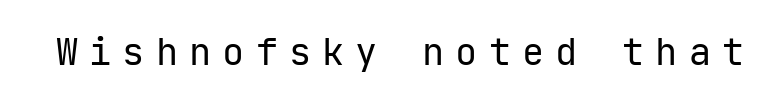
The image shows 37 px regular-weight sans-serif type, upright, monospaced; set unusually wide letter spacing (+0.3 em), not underlined; low stroke contrast and a medium x-height.
